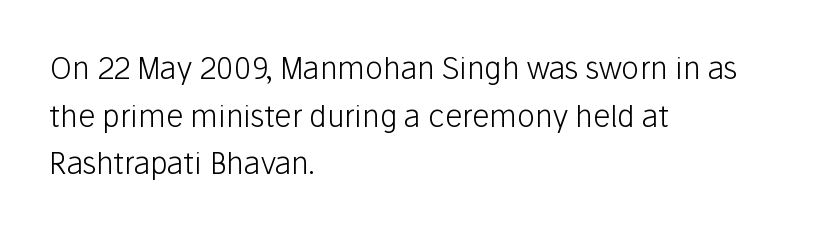
The image shows 30 px light sans-serif type, upright; set left-aligned, normal line spacing (1.59x), normal letter spacing, not underlined; low stroke contrast and a medium x-height.
